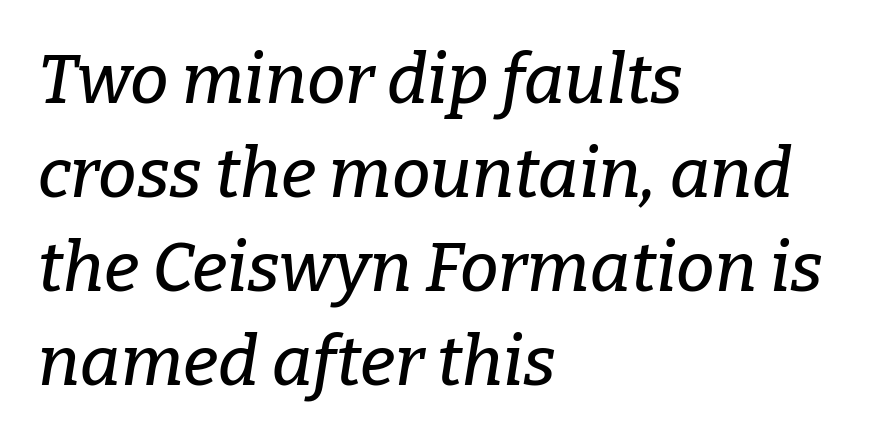
Clear beneath every line of the passage. Examine the stroke ends and you'll spot serifs. Posture: slanted. Note the varied advance widths — an 'i' is clearly narrower than an 'm'. The paragraph shown leans on its left margin.
